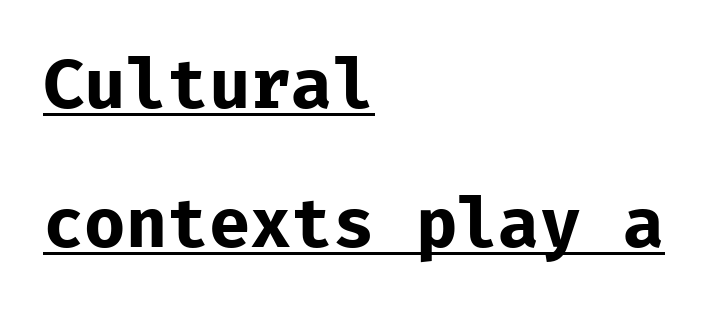
{"serif": "no", "italic": "no", "bold": "yes", "weight": "bold", "width": "normal", "stroke_contrast": "low", "x_height": "medium", "monospaced": "yes", "underline": "yes", "align": "left", "line_spacing": "loose", "line_spacing_ratio": 2.02, "letter_spacing": "normal", "letter_spacing_em": 0.0, "glyph_px": 69}
